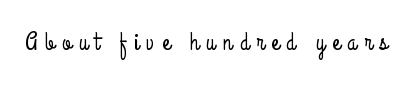
Q: Is the text underlined? A: No.
Q: Is the spacing between letters normal or unusually wide? A: Unusually wide.
